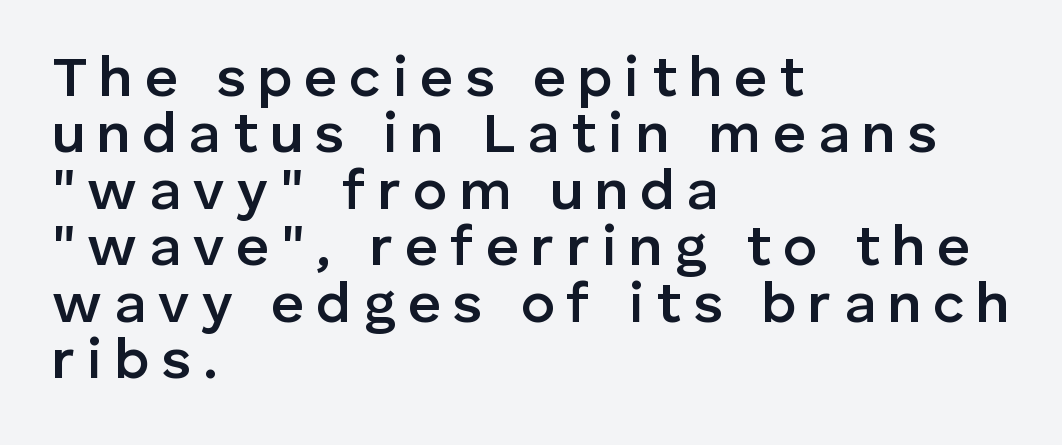
Vertical spacing — tight. The rendering uses natural spacing where letterforms have individual widths. The area under the type is left untouched. Does the type have serifs? No, each stem ends abruptly. The paragraph has a hard left edge and a soft right edge.
